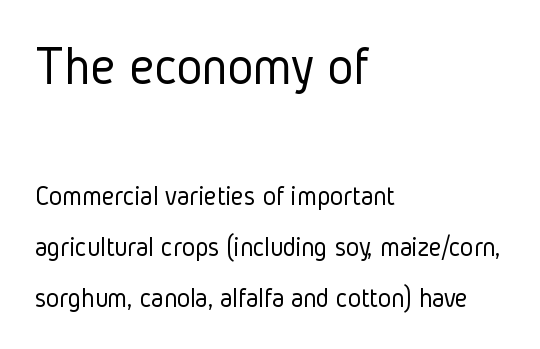
The letters carry no serifs — their stems end cleanly without finishing strokes. The cut favours lightness, reaching ordinary text weight at its darkest. The earlier block is typeset at a bigger size than the later block. Tracking here is standard; glyphs follow each other at the usual distance. Plain, unruled lines of type. Layout note: lines flush left.
